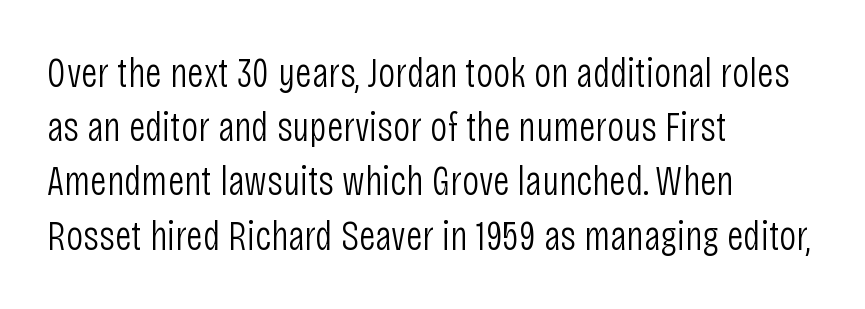
Style check: upright. The ragged edge is on the right, which tells us the setting is flush left. The space beneath each line is pristine and unruled. The rendering uses a moderate line-height, typical for paragraphs. The passage shown is typeset with a sans-serif family.
